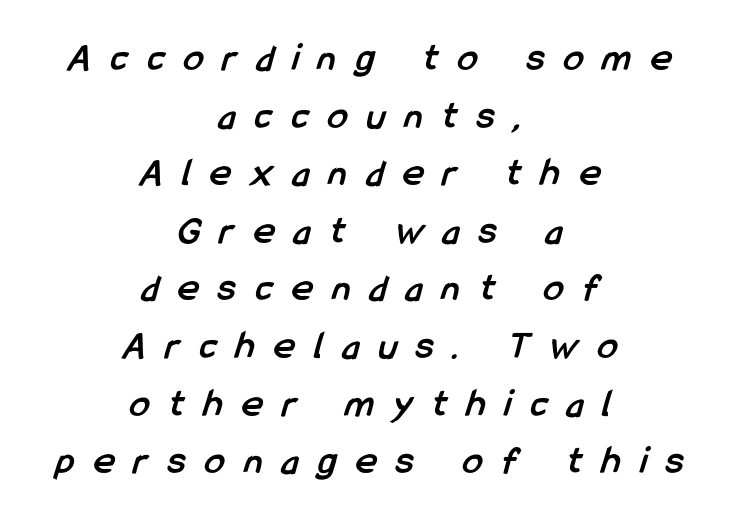
{"serif": "no", "bold": "yes", "weight": "semibold", "width": "condensed", "stroke_contrast": "low", "x_height": "medium", "monospaced": "no", "underline": "no", "align": "center", "line_spacing": "normal", "line_spacing_ratio": 1.44, "letter_spacing": "wide", "letter_spacing_em": 0.49, "glyph_px": 40}
